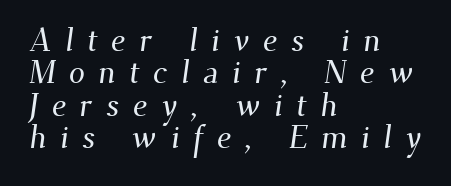
Q: Is the typeface a serif or a sans-serif typeface? A: Serif.
Q: Is the text underlined? A: No.
Q: How is the paragraph aligned? A: Left-aligned.
Q: Is the spacing between letters normal or unusually wide? A: Unusually wide.
Q: Is the spacing between lines tight, normal or loose? A: Tight.
Q: Width (condensed, normal, or wide)? A: Normal.
Q: Stroke contrast? A: Medium.
Q: x-height? A: Small.
Q: Monospaced? A: No.
